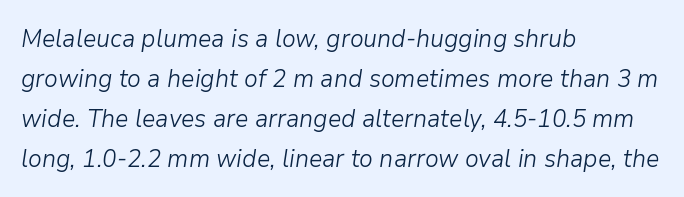
Plain, unruled lines of type. Think standard paragraph weight, or any step lighter than that. The lines in this sample share a left origin and differ only in where they stop. You can tell it's italic because the verticals aren't actually vertical. Students, observe: this is what conventionally led text looks like. The letters sit at their default tracking, neither squeezed nor spread.
